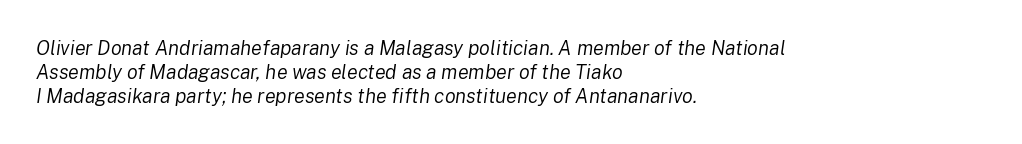
The image shows 20 px text type, italic (leaning right); set left-aligned, line spacing 1.2x, normal letter spacing, not underlined.
